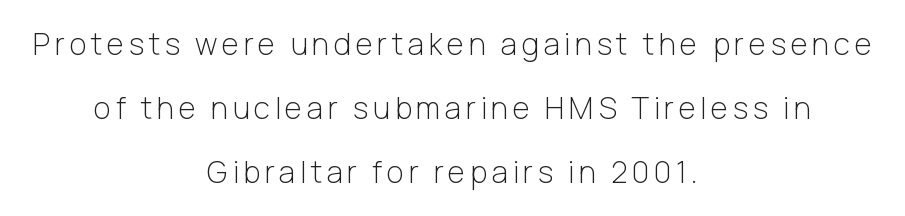
The image shows 30 px light sans-serif type, upright; set centered, loose line spacing (2.14x), not underlined; low stroke contrast and a medium x-height.
